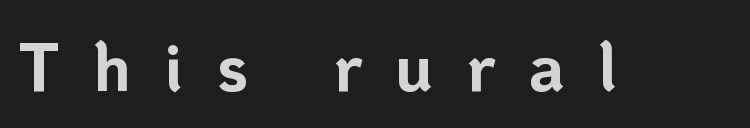
Q: Is the text bold? A: Yes.
Q: Is the text italic (slanted)? A: No, it is upright.
Q: Is the typeface a serif or a sans-serif typeface? A: Sans-serif.
Q: Is the text underlined? A: No.
Q: Is the spacing between letters normal or unusually wide? A: Unusually wide.
Q: Width (condensed, normal, or wide)? A: Normal.
Q: Stroke contrast? A: Low.
Q: x-height? A: Medium.
Q: Monospaced? A: No.
